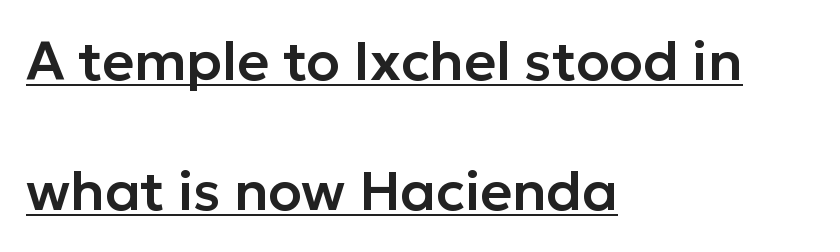
Descenders here cross a horizontal rule under the line. The text was rendered using a sans face with plain stroke endings. These lines are rendered in a variable-pitch font. The face used here is rendered with its standard letterfit. These lines stand farther apart than default settings would place them.
